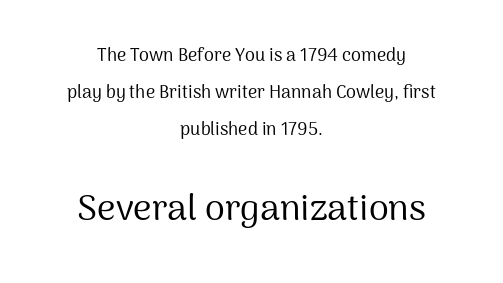
Underline: absent. The designer gave the closing block more size than the opening block. Think of a printed novel: that variable character pitch is what you see here. Inter-character spacing is left at the font's built-in metrics. The strokes are not fattened; the text isn't bold.
